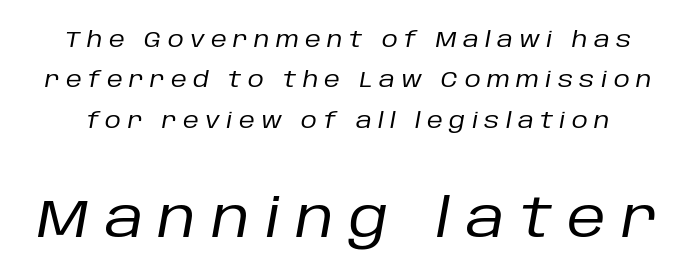
Underline: absent. A student would notice the bottom passage is typeset larger than what precedes it. Slant detected: the letters are inclined. No chunkiness to these letters — they're not bold.
